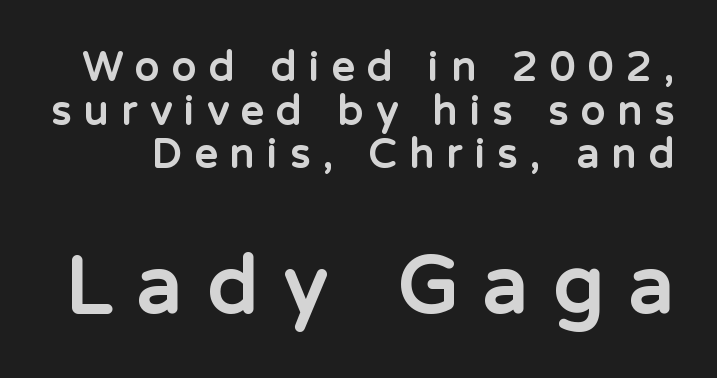
{"serif": "no", "italic": "no", "bold": "yes", "weight": "bold", "width": "normal", "stroke_contrast": "low", "x_height": "medium", "monospaced": "no", "underline": "no", "line_spacing": "tight", "line_spacing_ratio": 1.09, "letter_spacing": "wide", "letter_spacing_em": 0.32, "larger_block": "second", "size_ratio": 2.0, "glyph_px": 80}
